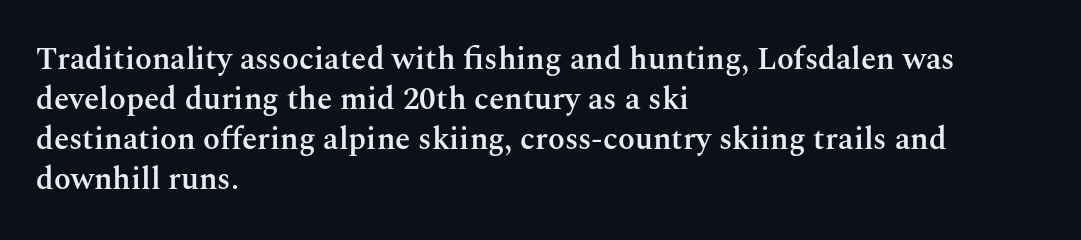
{"serif": "yes", "italic": "no", "bold": "semi", "weight": "semibold", "width": "normal", "stroke_contrast": "medium", "x_height": "medium", "monospaced": "no", "underline": "no", "align": "left", "line_spacing": "normal", "line_spacing_ratio": 1.29, "letter_spacing": "normal", "letter_spacing_em": 0.0, "glyph_px": 31}
